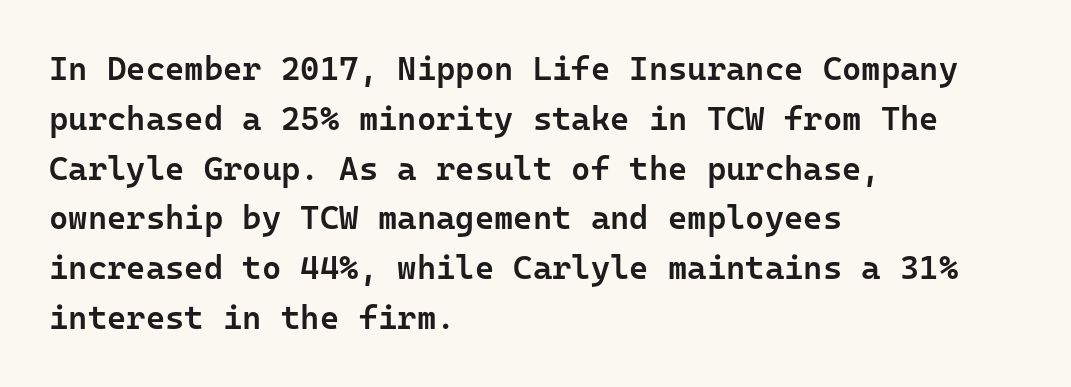
Layout note: lines flush left. You could count columns in this text — the font is strictly monospaced. Default kerning and tracking; the words read as compact shapes. Vertical strokes here are truly vertical.
